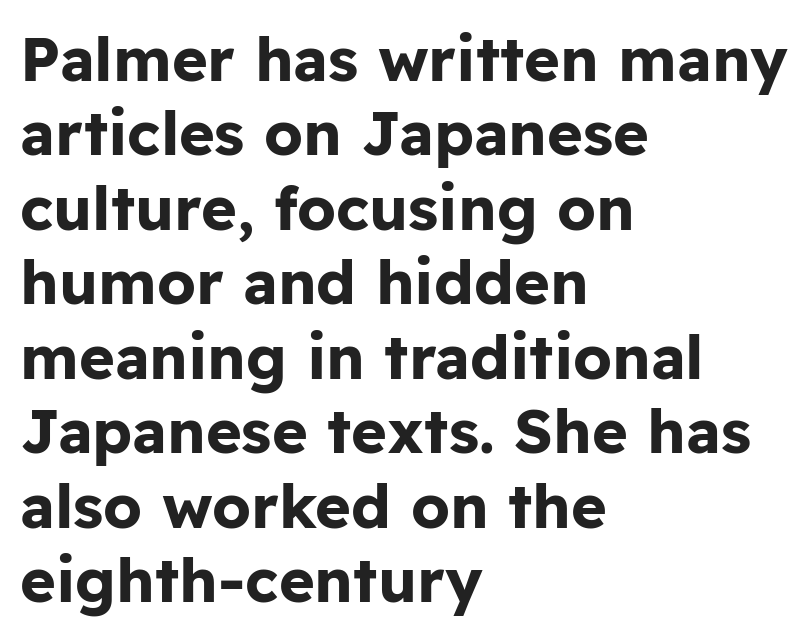
Q: Is the text bold? A: Yes.
Q: Is the text italic (slanted)? A: No, it is upright.
Q: Is the typeface a serif or a sans-serif typeface? A: Sans-serif.
Q: Is the text underlined? A: No.
Q: How is the paragraph aligned? A: Left-aligned.
Q: Is the spacing between letters normal or unusually wide? A: Normal.
Q: Width (condensed, normal, or wide)? A: Normal.
Q: Stroke contrast? A: Low.
Q: x-height? A: Medium.
Q: Monospaced? A: No.
